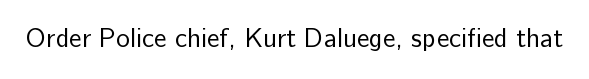
Q: Is the text bold? A: No.
Q: Is the text italic (slanted)? A: No, it is upright.
Q: Is the text underlined? A: No.
Q: Is the spacing between letters normal or unusually wide? A: Normal.
